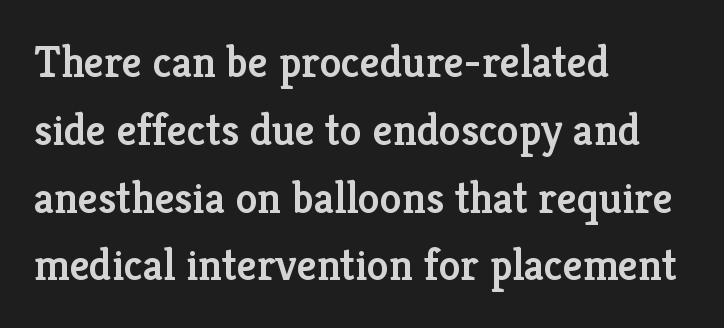
Q: Is the text bold? A: Semi-bold.
Q: Is the text italic (slanted)? A: No, it is upright.
Q: Is the typeface a serif or a sans-serif typeface? A: Serif.
Q: Is the text underlined? A: No.
Q: How is the paragraph aligned? A: Left-aligned.
Q: Is the spacing between letters normal or unusually wide? A: Normal.
Q: Is the spacing between lines tight, normal or loose? A: Normal.
Q: Width (condensed, normal, or wide)? A: Normal.
Q: Stroke contrast? A: Low.
Q: x-height? A: Medium.
Q: Monospaced? A: No.
